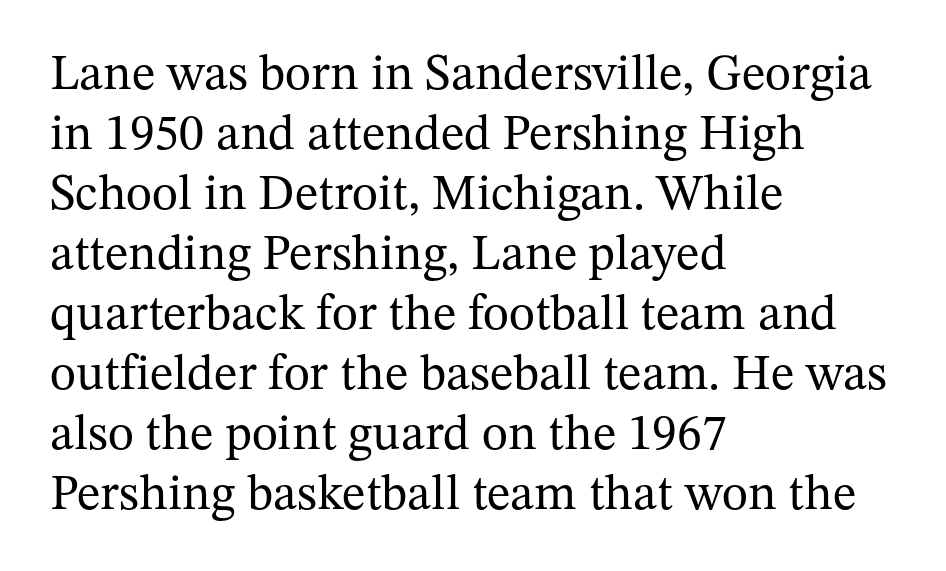
{"serif": "yes", "italic": "no", "bold": "no", "weight": "regular", "width": "normal", "stroke_contrast": "medium", "x_height": "medium", "monospaced": "no", "underline": "no", "align": "left", "line_spacing_ratio": 1.2, "letter_spacing": "normal", "letter_spacing_em": 0.0, "glyph_px": 50}
